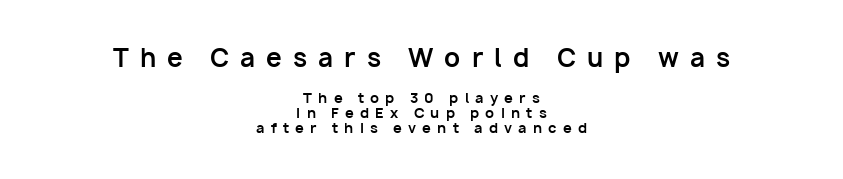
{"italic": "no", "bold": "yes", "underline": "no", "align": "center", "line_spacing": "tight", "line_spacing_ratio": 1.08, "letter_spacing": "wide", "letter_spacing_em": 0.44, "larger_block": "first", "size_ratio": 1.79, "glyph_px": 25}
